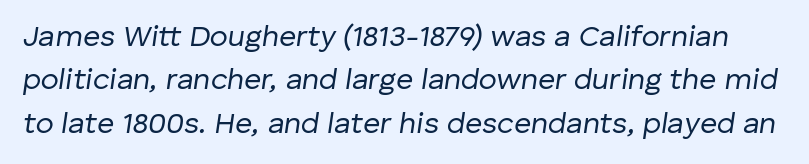
{"italic": "yes", "lean": "right", "slant_degrees": 8, "bold": "no", "weight": "regular", "width": "normal", "stroke_contrast": "low", "x_height": "medium", "monospaced": "no", "underline": "no", "line_spacing": "normal", "line_spacing_ratio": 1.45, "letter_spacing": "normal", "letter_spacing_em": 0.0, "glyph_px": 30}
